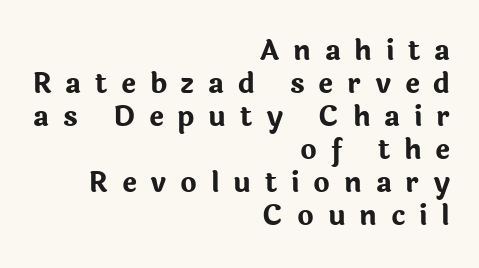
The image shows 28 px bold sans-serif type, upright; set right-aligned, line spacing 1.18x, unusually wide letter spacing (+0.49 em), not underlined; low stroke contrast and a medium x-height.
